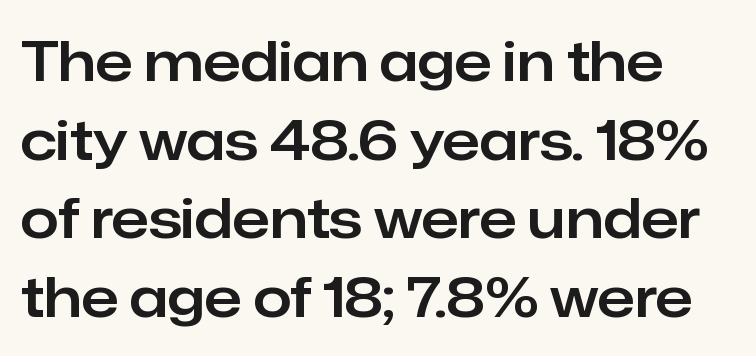
Any mark beneath the type? The region is blank. This rendering employs a face without finishing strokes, i.e., a sans-serif. Characters remain perfectly vertical along every line. Glyph-to-glyph distance matches everyday printed text. Varying glyph widths throughout — classic text-font behaviour.
